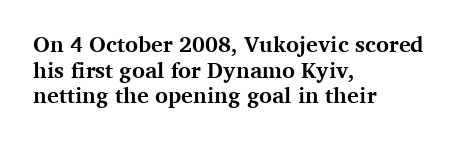
Q: Is the text bold? A: Yes.
Q: Is the text italic (slanted)? A: No, it is upright.
Q: Is the text underlined? A: No.
Q: How is the paragraph aligned? A: Left-aligned.
Q: Is the spacing between letters normal or unusually wide? A: Normal.
